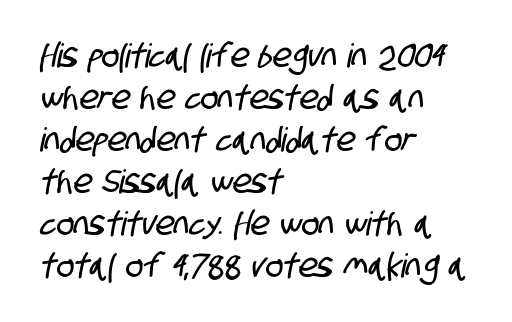
Tracking value appears to be zero — textbook default spacing. The rendering shows plain stroke endings on the letterforms — a sans-serif design. Line spacing here is normal. The space directly below the letters is spotless.
